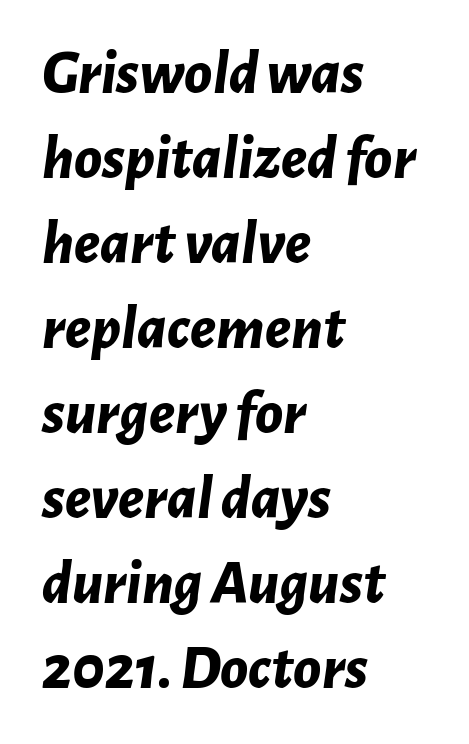
{"italic": "yes", "lean": "right", "slant_degrees": 7, "bold": "yes", "weight": "bold", "width": "normal", "stroke_contrast": "low", "x_height": "medium", "monospaced": "no", "underline": "no", "align": "left", "line_spacing": "normal", "line_spacing_ratio": 1.35, "letter_spacing": "normal", "letter_spacing_em": 0.0, "glyph_px": 63}
